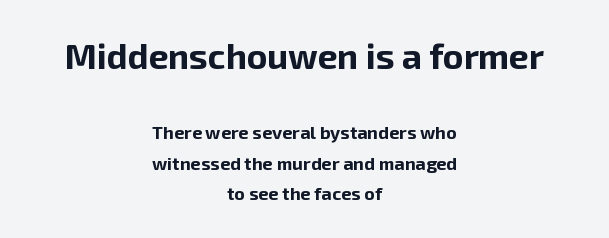
Q: Is the text bold? A: Yes.
Q: Is the text italic (slanted)? A: No, it is upright.
Q: Is the typeface a serif or a sans-serif typeface? A: Sans-serif.
Q: Is the text underlined? A: No.
Q: How is the paragraph aligned? A: Centered.
Q: Is the spacing between letters normal or unusually wide? A: Normal.
Q: Is the spacing between lines tight, normal or loose? A: Normal.
Q: Which block of text is set in a larger size, the first (top) or the second (bottom)? A: The first (top) one.
Q: Width (condensed, normal, or wide)? A: Normal.
Q: Stroke contrast? A: Low.
Q: x-height? A: Medium.
Q: Monospaced? A: No.
